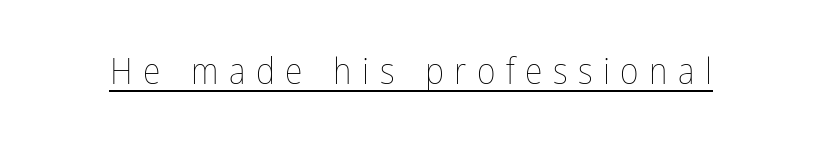
{"italic": "no", "bold": "no", "weight": "thin", "width": "condensed", "stroke_contrast": "low", "x_height": "medium", "monospaced": "no", "underline": "yes", "letter_spacing": "wide", "letter_spacing_em": 0.29, "glyph_px": 36}
